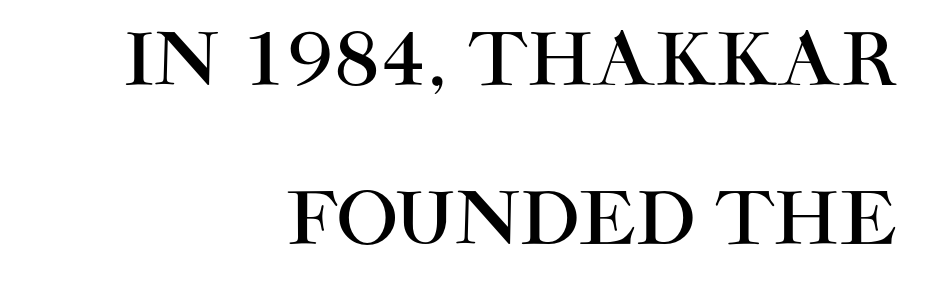
Q: Is the text italic (slanted)? A: No, it is upright.
Q: Is the typeface a serif or a sans-serif typeface? A: Sans-serif.
Q: Is the text underlined? A: No.
Q: How is the paragraph aligned? A: Right-aligned.
Q: Is the spacing between letters normal or unusually wide? A: Normal.
Q: Is the spacing between lines tight, normal or loose? A: Loose.
Q: Width (condensed, normal, or wide)? A: Normal.
Q: Stroke contrast? A: High.
Q: x-height? A: Large.
Q: Monospaced? A: No.
